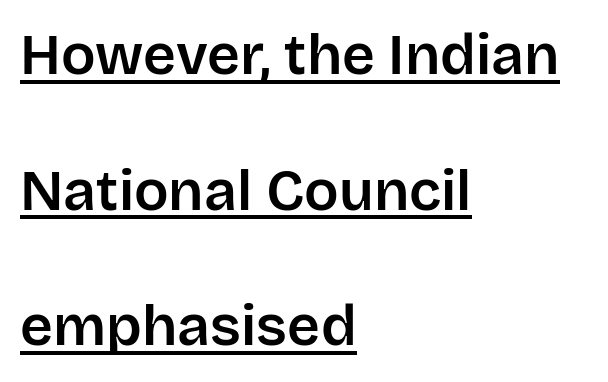
The image shows 57 px sans-serif type, upright; set left-aligned, loose line spacing (2.38x), normal letter spacing, underlined; low stroke contrast and a large x-height.
